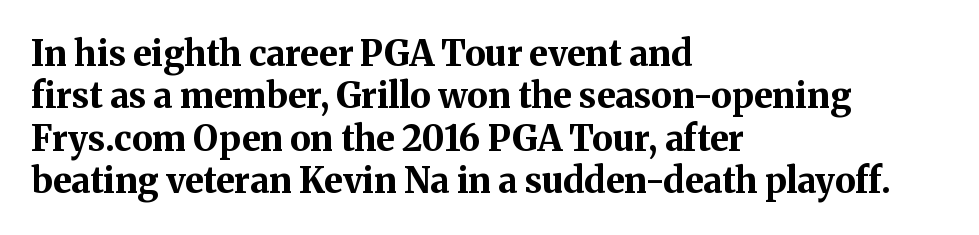
{"serif": "yes", "italic": "no", "bold": "yes", "weight": "bold", "width": "normal", "stroke_contrast": "medium", "x_height": "medium", "monospaced": "no", "underline": "no", "align": "left", "line_spacing_ratio": 1.21, "letter_spacing": "normal", "letter_spacing_em": 0.0, "glyph_px": 35}
